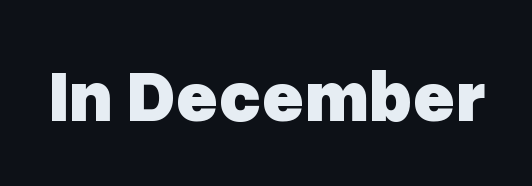
{"serif": "no", "italic": "no", "bold": "yes", "weight": "heavy", "width": "normal", "stroke_contrast": "low", "x_height": "medium", "monospaced": "no", "underline": "no", "letter_spacing": "normal", "letter_spacing_em": 0.0, "glyph_px": 72}
